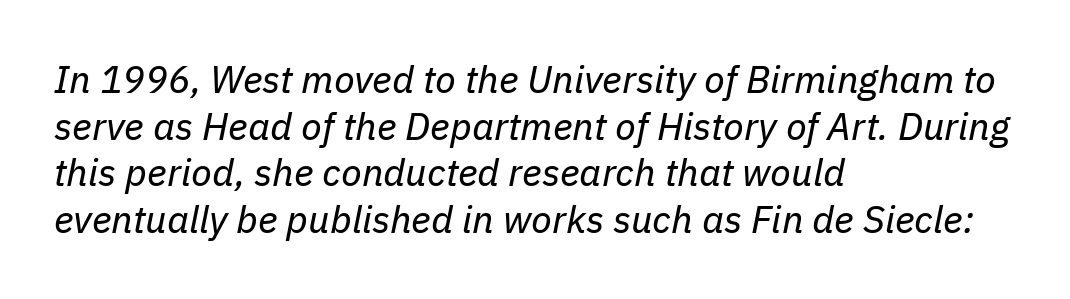
{"italic": "yes", "lean": "right", "slant_degrees": 11, "bold": "no", "weight": "regular", "width": "normal", "stroke_contrast": "low", "x_height": "medium", "monospaced": "no", "underline": "no", "align": "left", "line_spacing_ratio": 1.23, "letter_spacing": "normal", "letter_spacing_em": 0.0, "glyph_px": 38}
